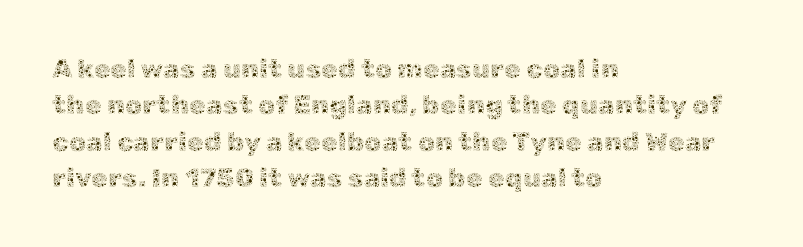
Upright lettering throughout. Reading down the column, the eye jumps a familiar distance to each next line. The typesetting does not lean heavy: it is not bold. Horizontal alignment here is leftward, the default for most running prose. The space directly below the letters is spotless. Glyph-to-glyph distance matches everyday printed text.
